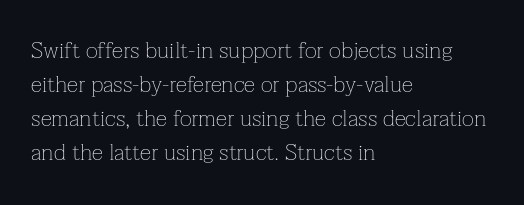
The type sits square on the baseline with zero lean. Stem width sits at or under what a default text font uses. Horizontally, the lines are justified to the leading edge only. This sample keeps an unexceptional amount of space between lines. The space beneath each line is pristine and unruled. There is no visible air inserted between adjacent glyphs.
